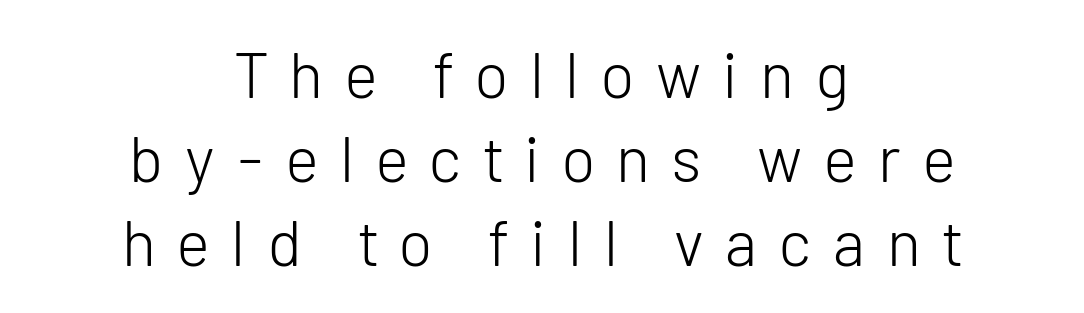
Q: Is the text bold? A: No.
Q: Is the text italic (slanted)? A: No, it is upright.
Q: Is the typeface a serif or a sans-serif typeface? A: Sans-serif.
Q: Is the text underlined? A: No.
Q: How is the paragraph aligned? A: Centered.
Q: Is the spacing between letters normal or unusually wide? A: Unusually wide.
Q: Is the spacing between lines tight, normal or loose? A: Normal.
Q: Width (condensed, normal, or wide)? A: Normal.
Q: Stroke contrast? A: Low.
Q: x-height? A: Medium.
Q: Monospaced? A: No.
